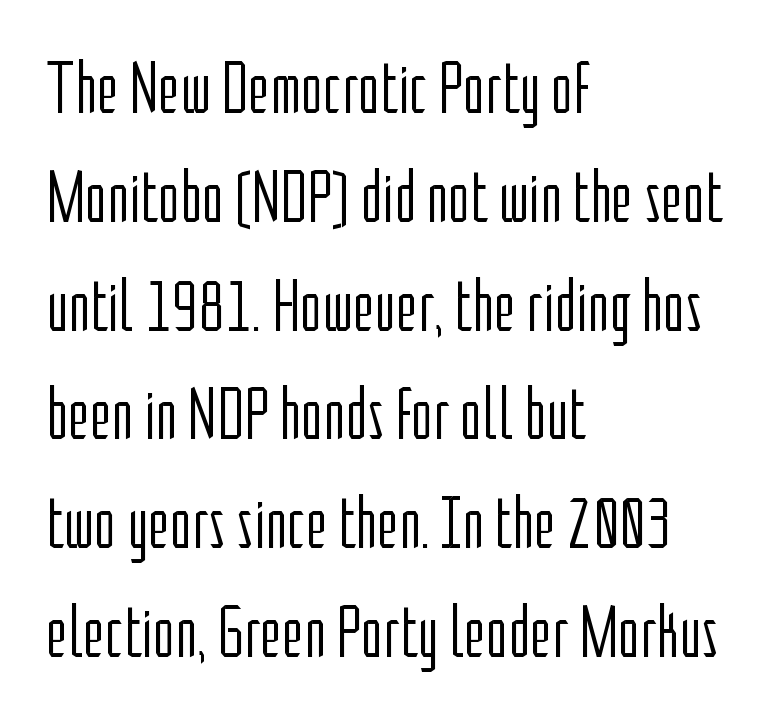
The image shows 74 px light, condensed sans-serif type, upright; set left-aligned, normal line spacing (1.47x), normal letter spacing, not underlined; low stroke contrast and a medium x-height.
